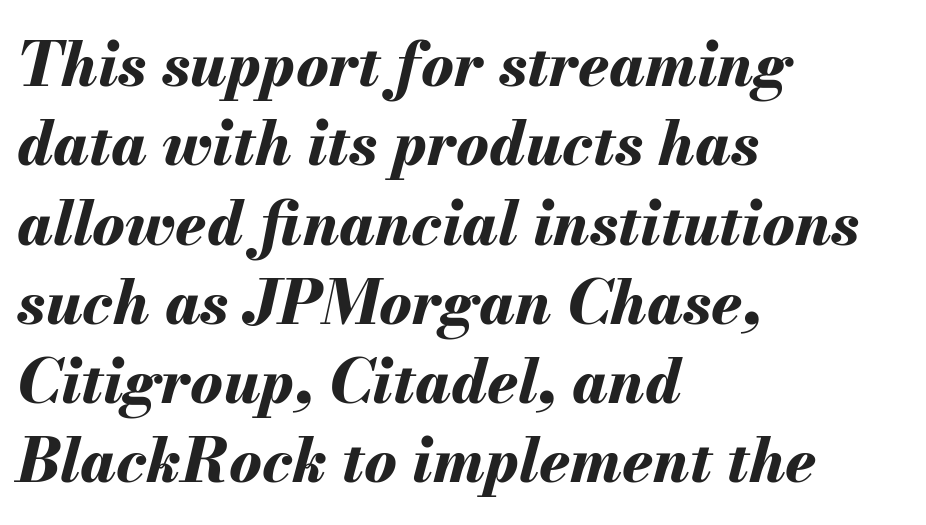
The image shows 61 px bold type, italic (leaning right); set left-aligned, normal line spacing (1.3x), normal letter spacing, not underlined; medium stroke contrast and a small x-height.
